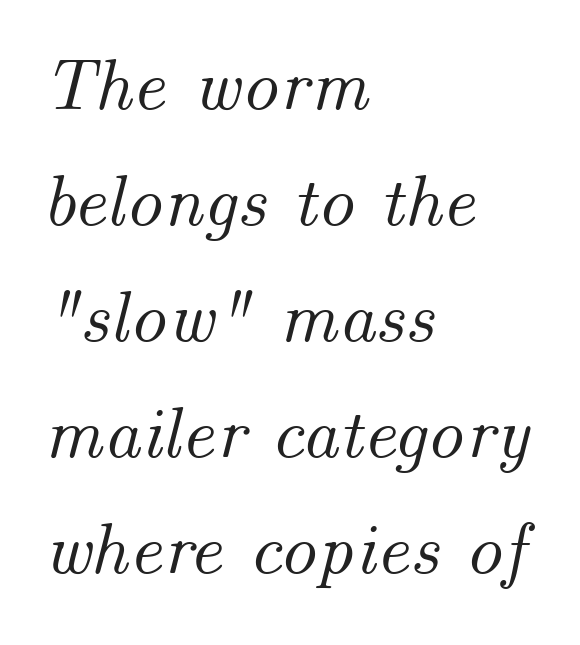
Beneath every word, the page is bare. A student would call this left alignment; a typographer would say flush left, rag right. The space between consecutive lines is moderate. Each letter keeps its own natural width here, so spacing adapts to shape.
